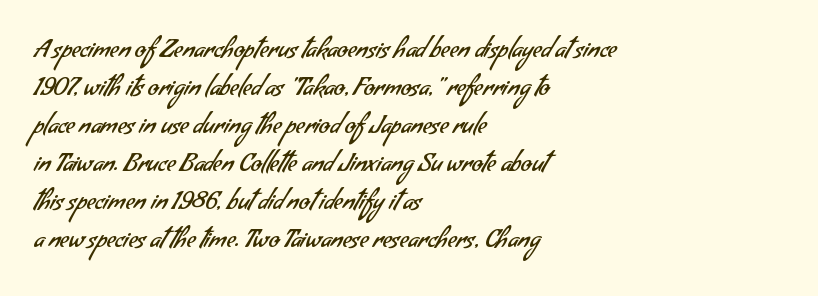
Teacher's note: observe the even left margin — that is flush-left alignment. A clean baseline with only descenders dipping below it. The designer left line spacing at the default. Characters follow at the spacing the type designer built in.
